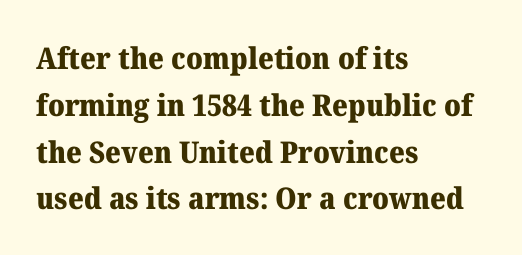
Summary of vertical rhythm: regular, with standard interline spacing. The area under the type is left untouched. Every row of glyphs begins at an identical x-position on the left. The rendering uses natural spacing where letterforms have individual widths. Emphasis by weight is at full strength: bold. The horizontal fit of the characters is conventional and even.
